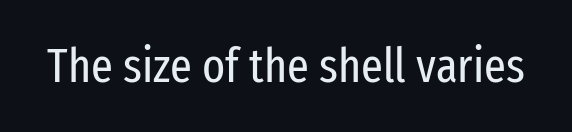
Q: Is the text bold? A: No.
Q: Is the text italic (slanted)? A: No, it is upright.
Q: Is the typeface a serif or a sans-serif typeface? A: Sans-serif.
Q: Is the text underlined? A: No.
Q: Is the spacing between letters normal or unusually wide? A: Normal.
Q: Width (condensed, normal, or wide)? A: Condensed.
Q: Stroke contrast? A: Low.
Q: x-height? A: Medium.
Q: Monospaced? A: No.
